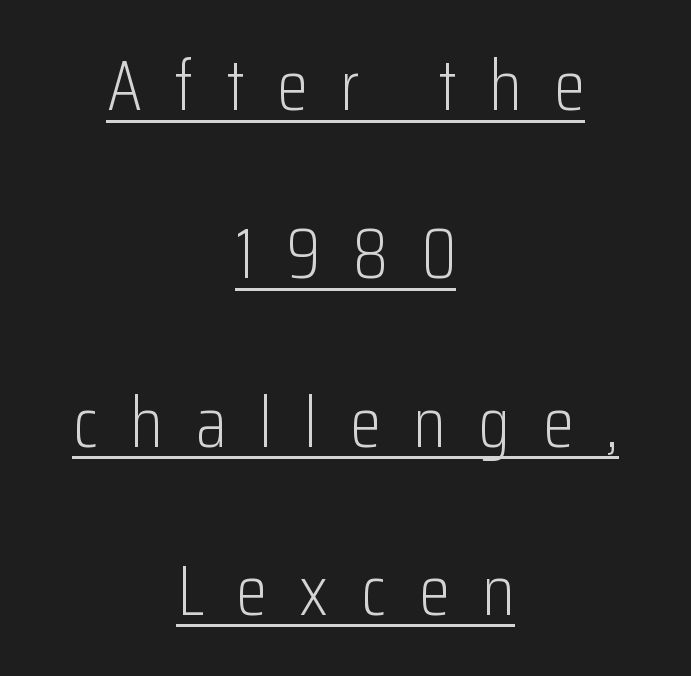
{"serif": "no", "italic": "no", "bold": "no", "weight": "light", "width": "condensed", "stroke_contrast": "low", "x_height": "medium", "monospaced": "no", "underline": "yes", "align": "center", "line_spacing": "loose", "line_spacing_ratio": 2.37, "letter_spacing": "wide", "letter_spacing_em": 0.46, "glyph_px": 71}
